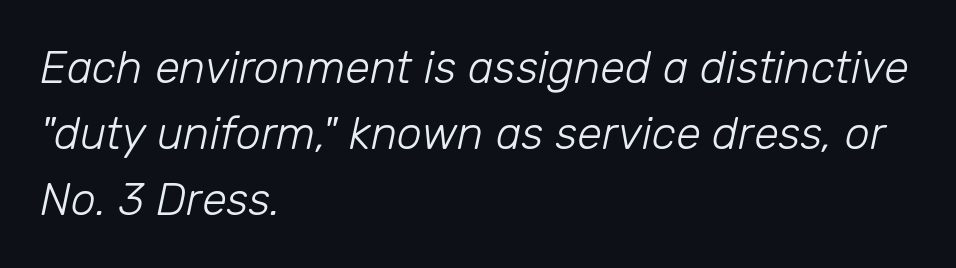
Q: Is the text bold? A: No.
Q: Is the text italic (slanted)? A: Yes, it leans right by about 12 degrees.
Q: Is the text underlined? A: No.
Q: How is the paragraph aligned? A: Left-aligned.
Q: Is the spacing between letters normal or unusually wide? A: Normal.
Q: Is the spacing between lines tight, normal or loose? A: Normal.
Q: Width (condensed, normal, or wide)? A: Normal.
Q: Stroke contrast? A: Low.
Q: x-height? A: Medium.
Q: Monospaced? A: No.
